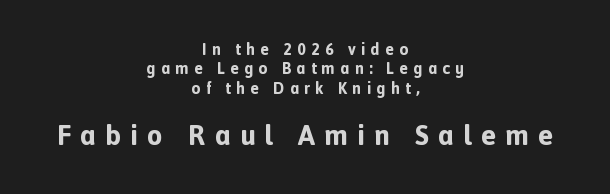
The image shows 28 px bold sans-serif type, upright; set centered, line spacing 1.21x, unusually wide letter spacing (+0.33 em), not underlined; the second (bottom) block is 1.75x larger; a medium x-height.
